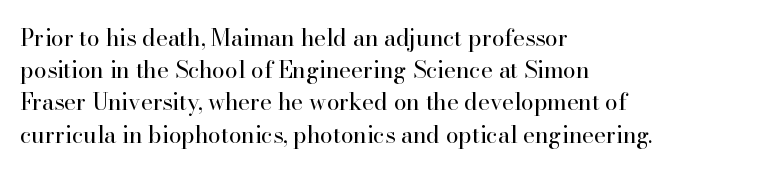
Regarding leading, the lines here are spaced in the standard way. The setting favours the left margin, as ordinary paragraphs usually do. The typeface has the unassuming heft of standard copy or less. The tracking reads as untouched default to a designer's eye. Type without underlining. Vertical strokes here are truly vertical.
